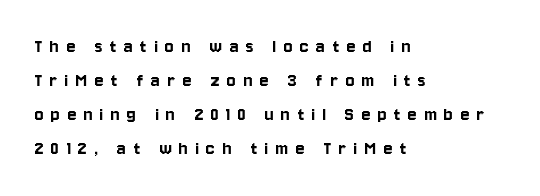
Q: Is the text italic (slanted)? A: No, it is upright.
Q: Is the text underlined? A: No.
Q: How is the paragraph aligned? A: Left-aligned.
Q: Is the spacing between letters normal or unusually wide? A: Unusually wide.
Q: Is the spacing between lines tight, normal or loose? A: Normal.
